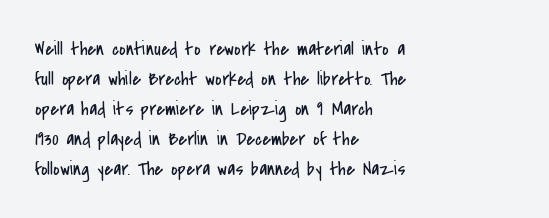
The image shows 20 px text type, upright; set left-aligned, normal line spacing (1.5x), normal letter spacing, not underlined.
